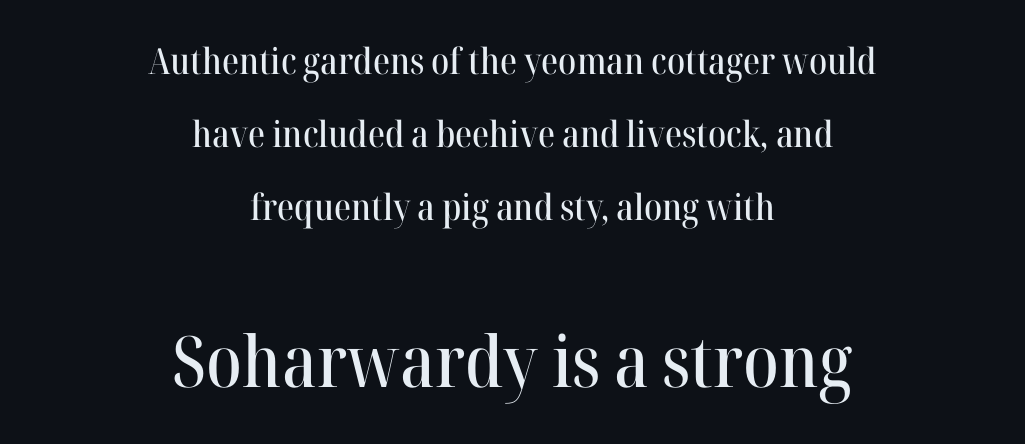
Q: Is the text italic (slanted)? A: No, it is upright.
Q: Is the typeface a serif or a sans-serif typeface? A: Serif.
Q: Is the text underlined? A: No.
Q: How is the paragraph aligned? A: Centered.
Q: Is the spacing between letters normal or unusually wide? A: Normal.
Q: Is the spacing between lines tight, normal or loose? A: Loose.
Q: Which block of text is set in a larger size, the first (top) or the second (bottom)? A: The second (bottom) one.
Q: Width (condensed, normal, or wide)? A: Normal.
Q: Stroke contrast? A: High.
Q: x-height? A: Medium.
Q: Monospaced? A: No.
